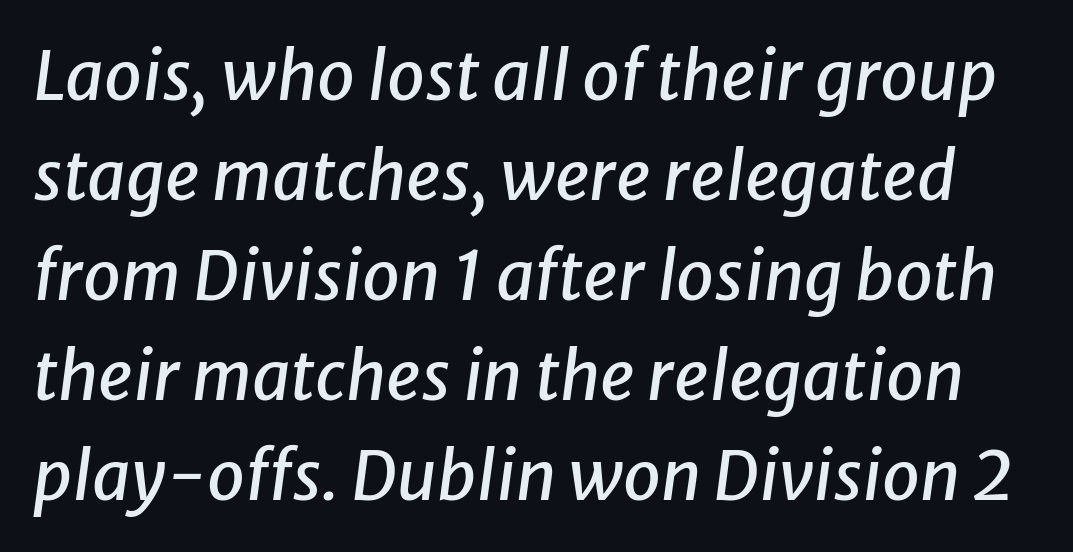
Q: Is the text italic (slanted)? A: Yes, it leans right by about 8 degrees.
Q: Is the text underlined? A: No.
Q: Is the spacing between letters normal or unusually wide? A: Normal.
Q: Is the spacing between lines tight, normal or loose? A: Normal.
Q: Width (condensed, normal, or wide)? A: Normal.
Q: Stroke contrast? A: Low.
Q: x-height? A: Medium.
Q: Monospaced? A: No.
